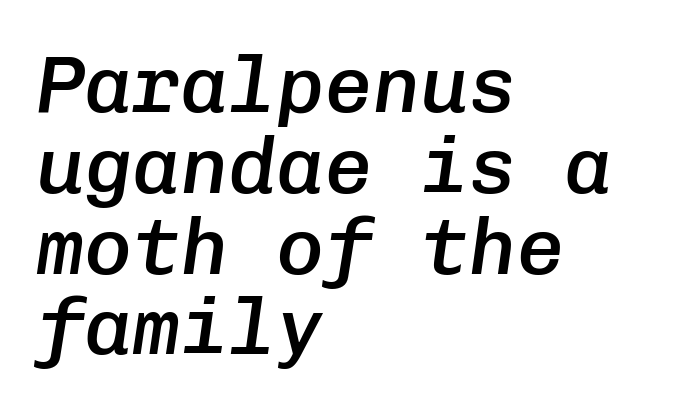
Students, this is semibold: more ink than regular, less than bold. The passage is arranged the way most books set body copy — flush left. Would a proofreader flag this as italicized? Yes. Check the space under the baseline: it is left empty. The leading is snug, giving the passage a crowded texture. Honestly, the letter spacing is just normal — you wouldn't notice it.
